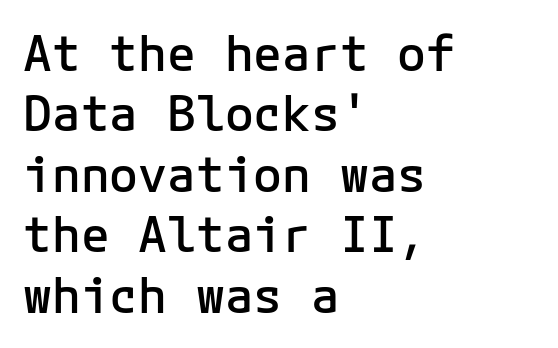
{"serif": "no", "italic": "no", "bold": "semi", "weight": "semibold", "width": "normal", "stroke_contrast": "low", "x_height": "medium", "underline": "no", "align": "left", "line_spacing": "normal", "line_spacing_ratio": 1.26, "letter_spacing": "normal", "letter_spacing_em": 0.0, "glyph_px": 48}
